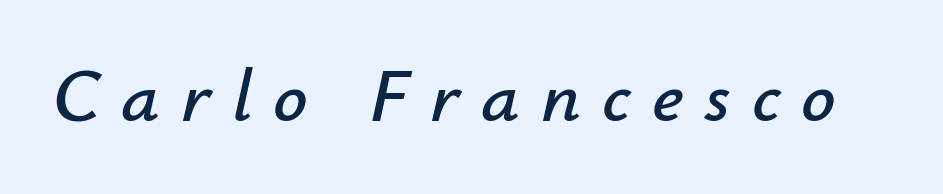
Q: Is the text italic (slanted)? A: Yes, it leans right by about 12 degrees.
Q: Is the text underlined? A: No.
Q: Is the spacing between letters normal or unusually wide? A: Unusually wide.
Q: Width (condensed, normal, or wide)? A: Normal.
Q: Stroke contrast? A: Low.
Q: x-height? A: Small.
Q: Monospaced? A: No.
